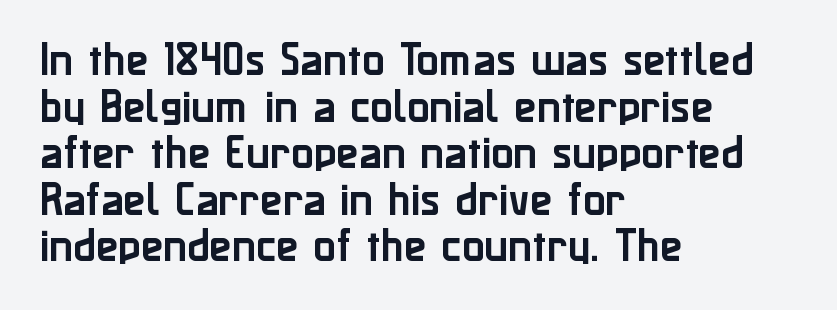
Beneath every word, the page is bare. Ordinary non-slanted type is in use. Do the characters align in a grid? No, the font is proportional. Is the letter spacing exaggerated? No — it looks like the ordinary default. The block of text has a typical density, with ordinary space between rows. Regarding serifs, this sample does without them.
